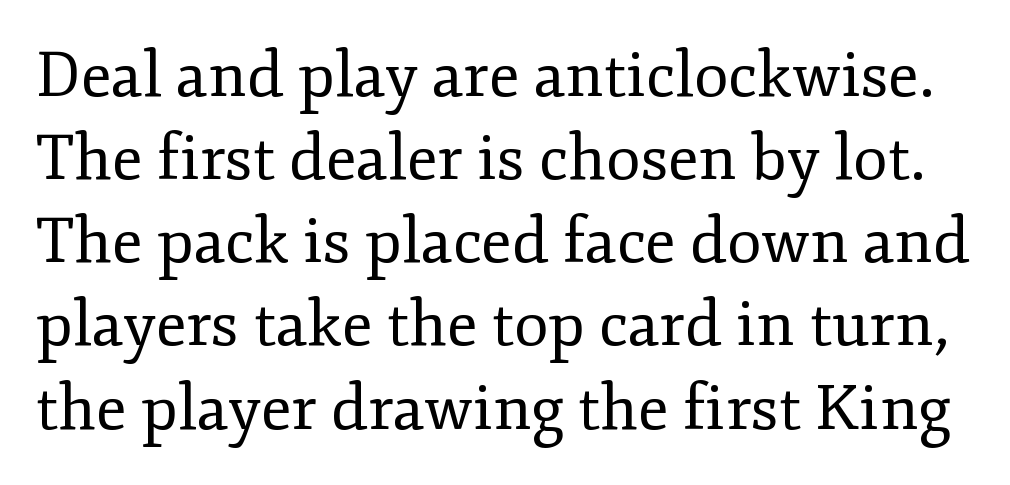
Characters remain perfectly vertical along every line. Spacing verdict: proportional, widths tailored to each character. Underline: absent. Think standard paragraph weight, or any step lighter than that.
